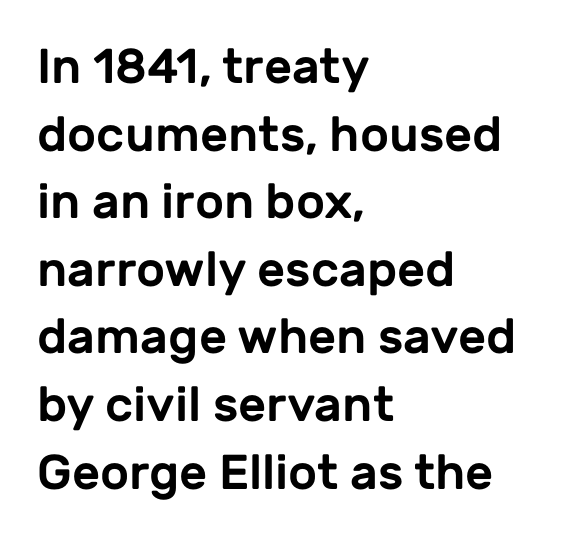
{"serif": "no", "italic": "no", "width": "normal", "stroke_contrast": "low", "x_height": "medium", "monospaced": "no", "underline": "no", "align": "left", "line_spacing": "normal", "line_spacing_ratio": 1.38, "letter_spacing": "normal", "letter_spacing_em": 0.0, "glyph_px": 49}
